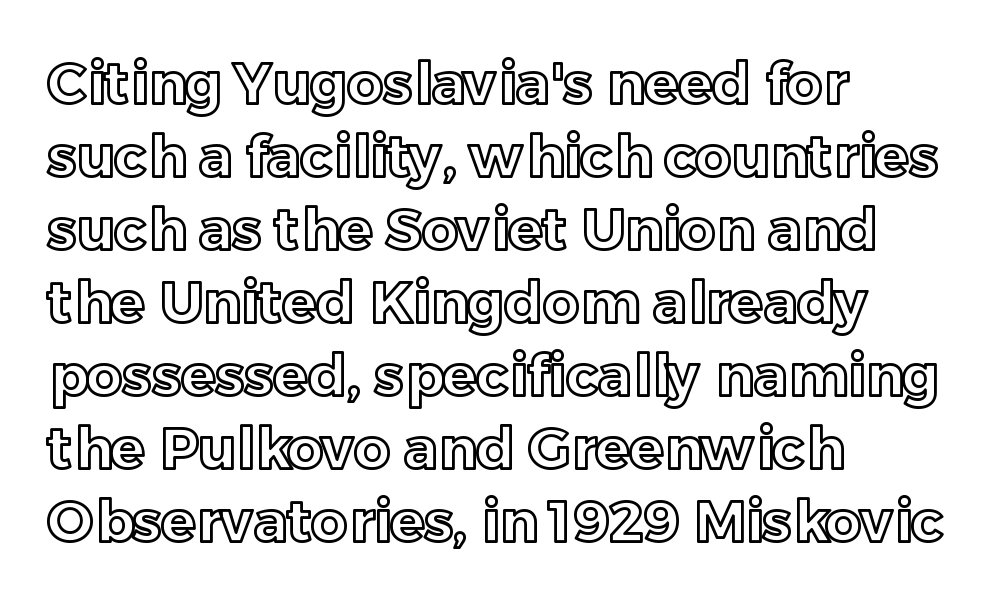
Q: Is the text italic (slanted)? A: No, it is upright.
Q: Is the text underlined? A: No.
Q: How is the paragraph aligned? A: Left-aligned.
Q: Is the spacing between letters normal or unusually wide? A: Normal.
Q: Is the spacing between lines tight, normal or loose? A: Normal.
Q: Width (condensed, normal, or wide)? A: Normal.
Q: x-height? A: Medium.
Q: Monospaced? A: No.
